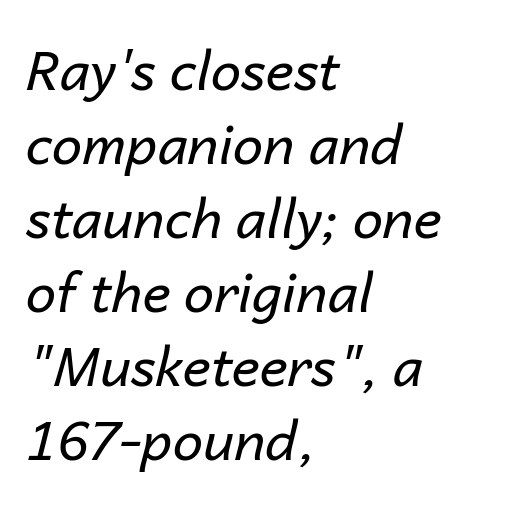
Q: Is the text bold? A: No.
Q: Is the text italic (slanted)? A: Yes, it leans right by about 14 degrees.
Q: Is the text underlined? A: No.
Q: How is the paragraph aligned? A: Left-aligned.
Q: Is the spacing between letters normal or unusually wide? A: Normal.
Q: Is the spacing between lines tight, normal or loose? A: Normal.
Q: Width (condensed, normal, or wide)? A: Normal.
Q: Stroke contrast? A: Low.
Q: x-height? A: Medium.
Q: Monospaced? A: No.
